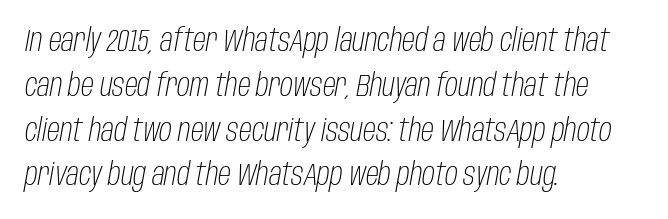
{"italic": "yes", "lean": "right", "slant_degrees": 10, "bold": "no", "weight": "light", "width": "condensed", "stroke_contrast": "low", "x_height": "large", "monospaced": "no", "underline": "no", "align": "left", "line_spacing": "normal", "line_spacing_ratio": 1.4, "letter_spacing": "normal", "letter_spacing_em": 0.0, "glyph_px": 32}
